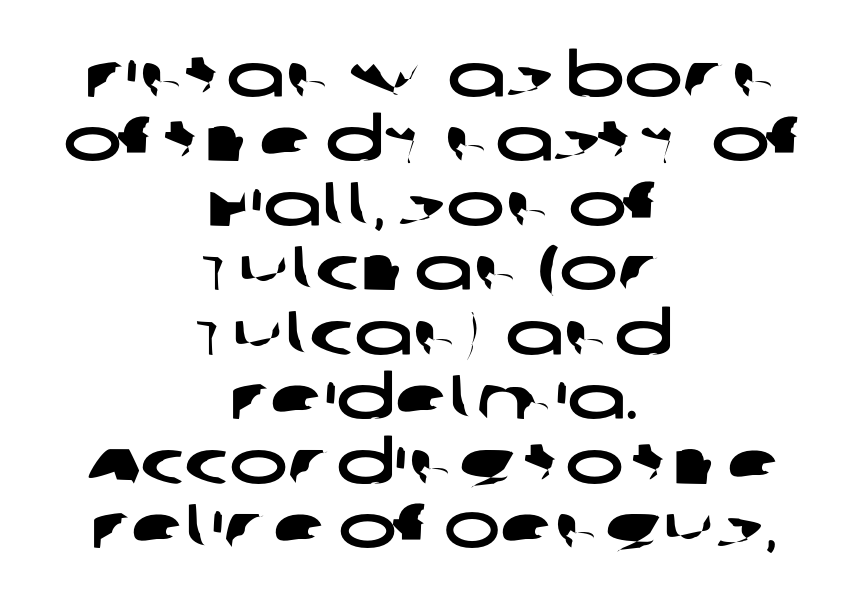
{"serif": "no", "width": "wide", "stroke_contrast": "low", "x_height": "large", "monospaced": "no", "underline": "no", "align": "center", "line_spacing": "tight", "line_spacing_ratio": 1.04, "letter_spacing": "normal", "letter_spacing_em": 0.0, "glyph_px": 62}
